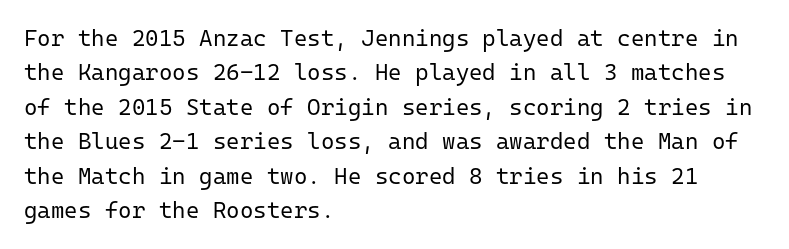
Observe the ordinary spacing: letters are neighbours, not strangers. Only glyphs here, with clear space below each row. Honestly, the row spacing looks completely unremarkable. No letter is thick-stroked: the sample isn't bold.
